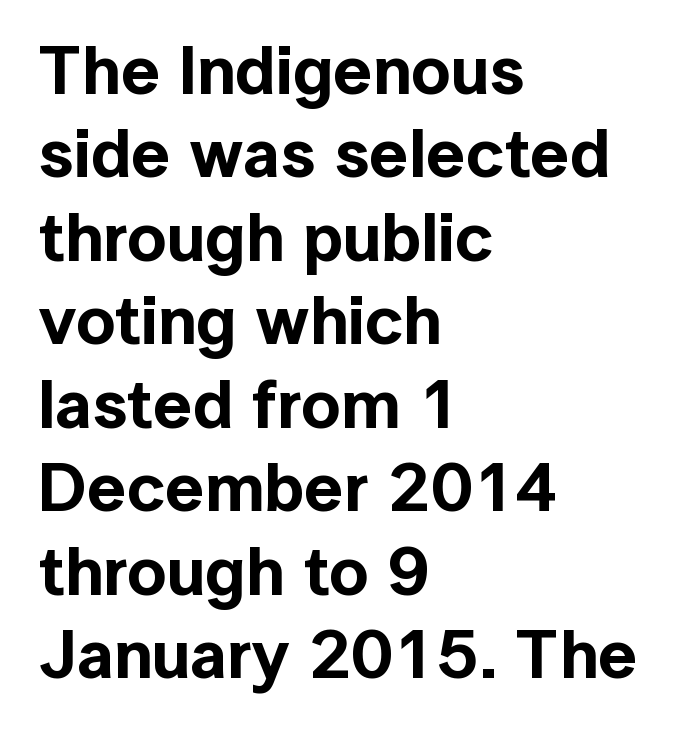
Q: Is the text italic (slanted)? A: No, it is upright.
Q: Is the typeface a serif or a sans-serif typeface? A: Sans-serif.
Q: Is the text underlined? A: No.
Q: How is the paragraph aligned? A: Left-aligned.
Q: Is the spacing between letters normal or unusually wide? A: Normal.
Q: Width (condensed, normal, or wide)? A: Normal.
Q: x-height? A: Medium.
Q: Monospaced? A: No.
